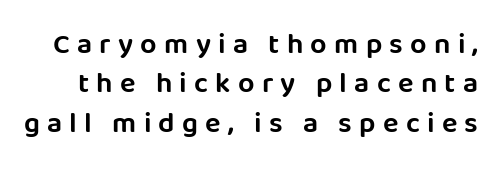
Q: Is the text italic (slanted)? A: No, it is upright.
Q: Is the typeface a serif or a sans-serif typeface? A: Sans-serif.
Q: Is the text underlined? A: No.
Q: Is the spacing between letters normal or unusually wide? A: Unusually wide.
Q: Is the spacing between lines tight, normal or loose? A: Normal.
Q: Width (condensed, normal, or wide)? A: Normal.
Q: Stroke contrast? A: Low.
Q: x-height? A: Large.
Q: Monospaced? A: No.
